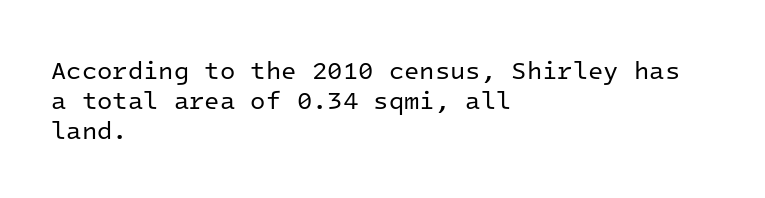
{"italic": "no", "bold": "no", "underline": "no", "align": "left", "line_spacing_ratio": 1.2, "letter_spacing": "normal", "letter_spacing_em": 0.0, "glyph_px": 25}
